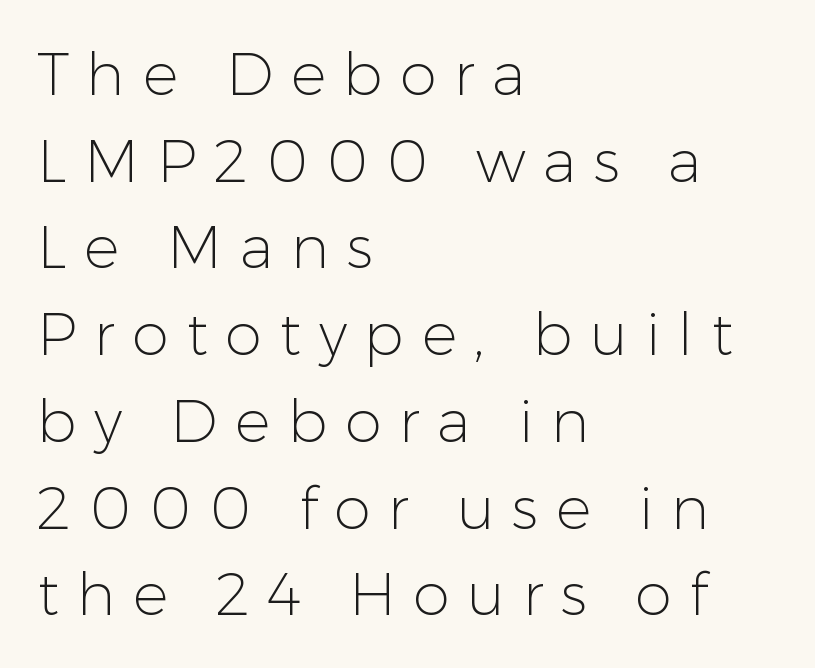
Q: Is the text bold? A: No.
Q: Is the text italic (slanted)? A: No, it is upright.
Q: Is the typeface a serif or a sans-serif typeface? A: Sans-serif.
Q: Is the text underlined? A: No.
Q: How is the paragraph aligned? A: Left-aligned.
Q: Is the spacing between letters normal or unusually wide? A: Unusually wide.
Q: Is the spacing between lines tight, normal or loose? A: Normal.
Q: Width (condensed, normal, or wide)? A: Normal.
Q: Stroke contrast? A: Low.
Q: x-height? A: Medium.
Q: Monospaced? A: No.
